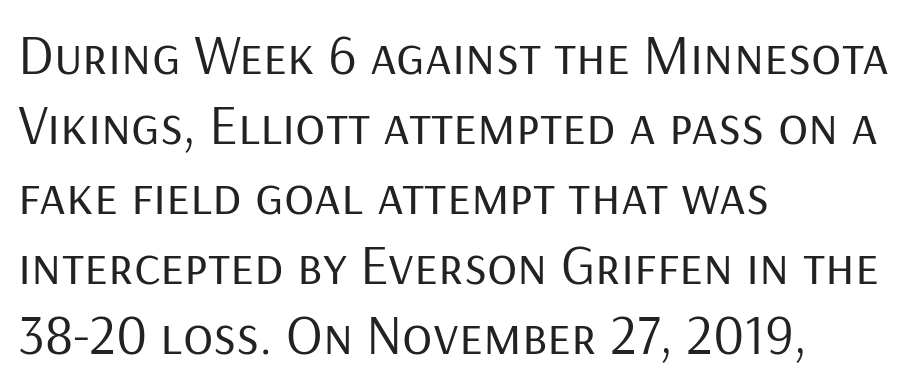
The image shows 56 px regular-weight sans-serif type, upright; set left-aligned, normal line spacing (1.25x), normal letter spacing, not underlined; low stroke contrast and a medium x-height.
